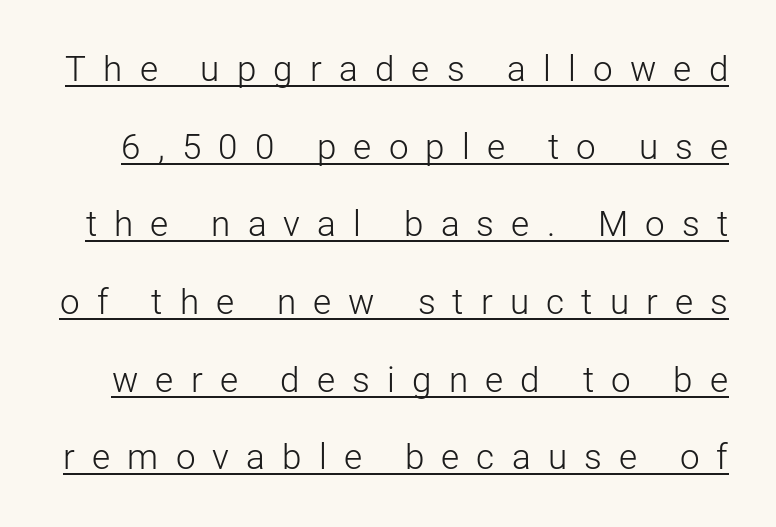
{"serif": "no", "italic": "no", "bold": "no", "weight": "light", "width": "normal", "stroke_contrast": "low", "x_height": "medium", "monospaced": "no", "underline": "yes", "line_spacing": "loose", "line_spacing_ratio": 2.22, "letter_spacing": "wide", "letter_spacing_em": 0.49, "glyph_px": 35}
